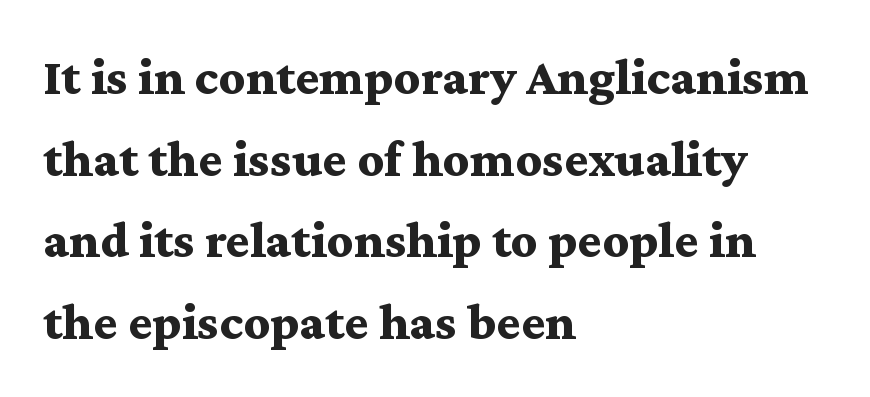
The image shows 52 px bold, wide serif type, upright; set left-aligned, normal line spacing (1.57x), normal letter spacing, not underlined; medium stroke contrast and a medium x-height.
